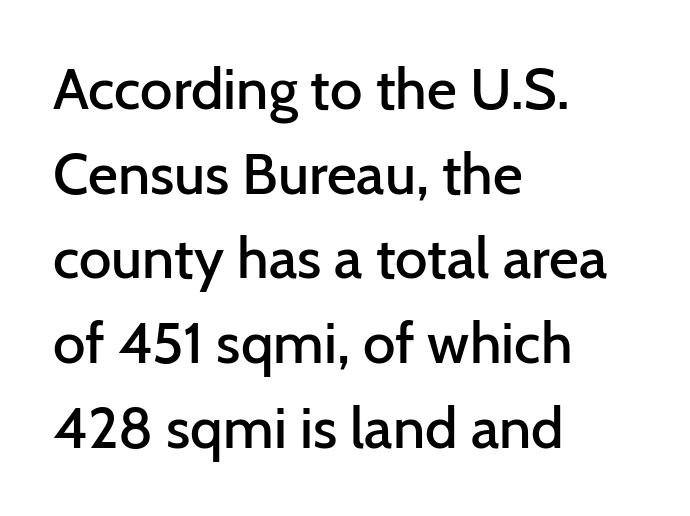
Q: Is the text bold? A: Semi-bold.
Q: Is the text italic (slanted)? A: No, it is upright.
Q: Is the typeface a serif or a sans-serif typeface? A: Sans-serif.
Q: Is the text underlined? A: No.
Q: How is the paragraph aligned? A: Left-aligned.
Q: Is the spacing between letters normal or unusually wide? A: Normal.
Q: Is the spacing between lines tight, normal or loose? A: Normal.
Q: Width (condensed, normal, or wide)? A: Normal.
Q: Stroke contrast? A: Low.
Q: x-height? A: Medium.
Q: Monospaced? A: No.
